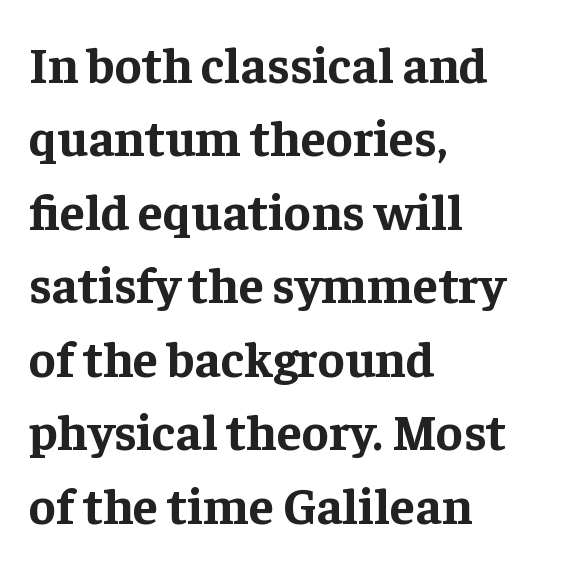
{"serif": "yes", "italic": "no", "bold": "yes", "weight": "bold", "width": "normal", "stroke_contrast": "low", "x_height": "medium", "monospaced": "no", "underline": "no", "align": "left", "line_spacing": "normal", "line_spacing_ratio": 1.44, "letter_spacing": "normal", "letter_spacing_em": 0.0, "glyph_px": 51}
